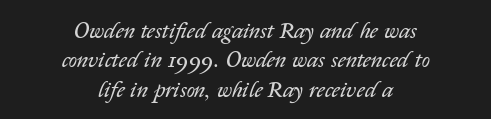
The image shows 23 px text type, italic (leaning right); set centered, normal line spacing (1.28x), normal letter spacing, not underlined.
